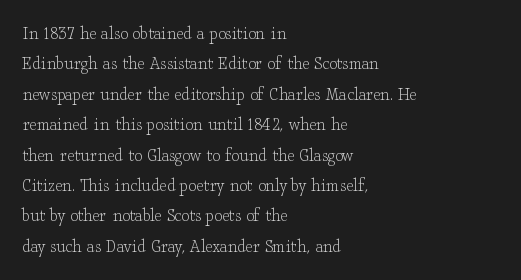
{"italic": "no", "bold": "no", "underline": "no", "align": "left", "line_spacing": "normal", "line_spacing_ratio": 1.52, "letter_spacing": "normal", "letter_spacing_em": 0.0, "glyph_px": 20}
